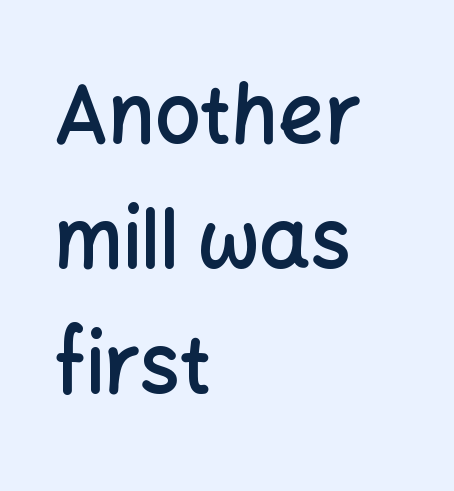
The image shows 80 px semibold sans-serif type, upright; set left-aligned, normal line spacing (1.56x), normal letter spacing, not underlined; low stroke contrast and a medium x-height.
